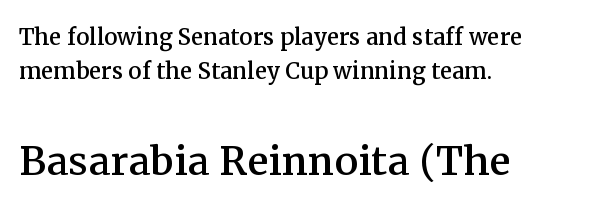
Summary of vertical rhythm: compact, with narrow interline spacing. Size hierarchy here favors the trailing block over the leading one. This sample uses plain, unmodified letter spacing. Stroke terminals: seriffed.
